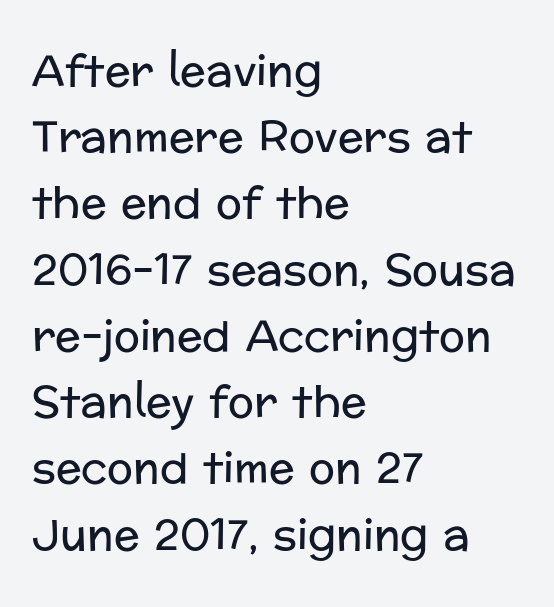
The image shows 43 px regular-weight sans-serif type, upright; set left-aligned, normal line spacing (1.54x), normal letter spacing, not underlined; low stroke contrast and a medium x-height.
